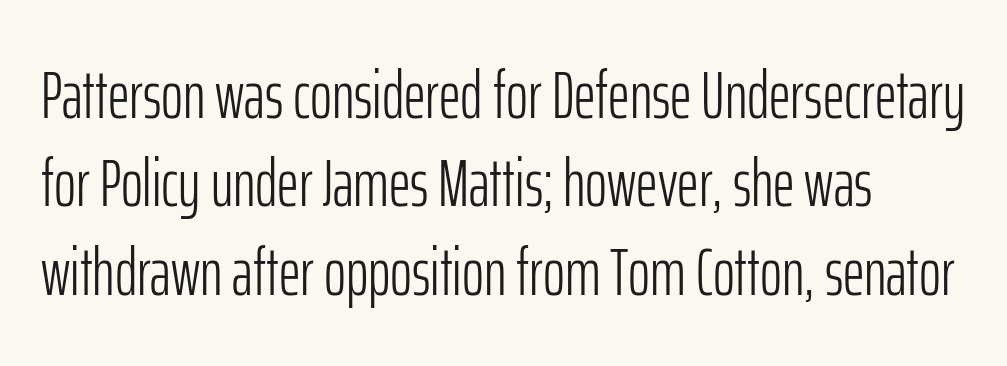
Words appear dense and cohesive because spacing is normal. Every character sits straight up, as roman type does. The setting favours the left margin, as ordinary paragraphs usually do. Compared with a typical body face, this is equally light or lighter still. Looks like regular typesetting: each glyph gets only the width it needs. Baseline-to-baseline distance is the conventional proportion of letter height.
